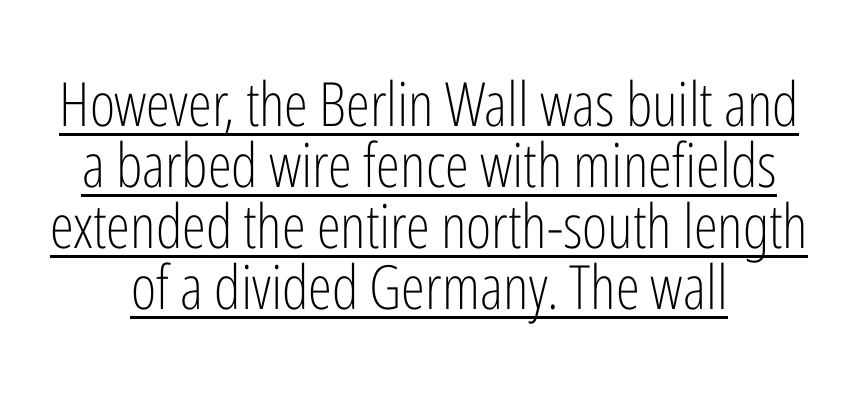
What's the leading like? Squeezed, with rows nearly overlapping. These lines stack symmetrically, like a column narrowing and widening about its center. Posture: straight, roman, zero tilt. The letters look calm and open, with moderate or lighter stems. A typesetter would call this zero additional tracking.
